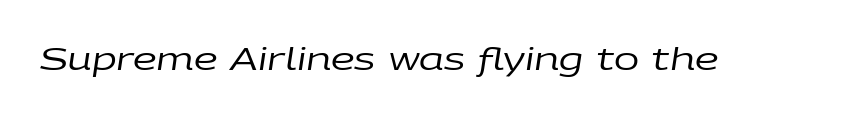
These lines keep a tight, regular rhythm from letter to letter. Each letter keeps its own natural width here, so spacing adapts to shape. Unbolded letterforms with no extra heft. Yep, that's italic — everything's leaning. The gap between lines stays unmarked.
